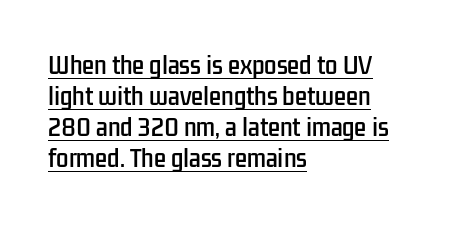
Q: Is the text italic (slanted)? A: No, it is upright.
Q: Is the text underlined? A: Yes.
Q: How is the paragraph aligned? A: Left-aligned.
Q: Is the spacing between letters normal or unusually wide? A: Normal.
Q: Is the spacing between lines tight, normal or loose? A: Normal.
